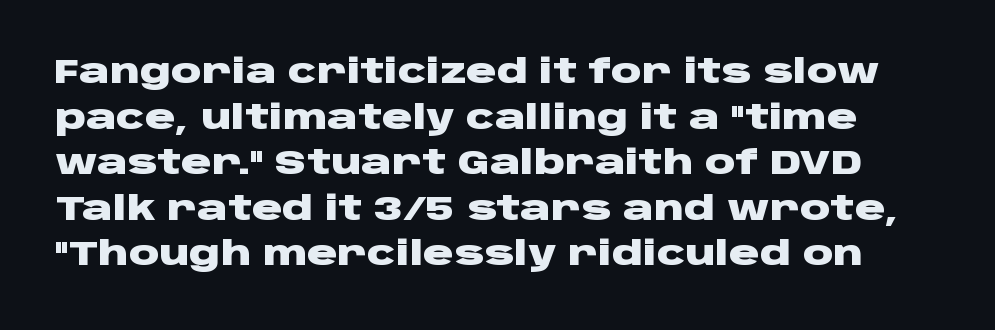
This rendering leaves character spacing at its baseline value. Every character sits straight up, as roman type does. In terms of weight, the rendering is a true, heavy bold. Serifs: no, the terminals of the letterforms are clean.
